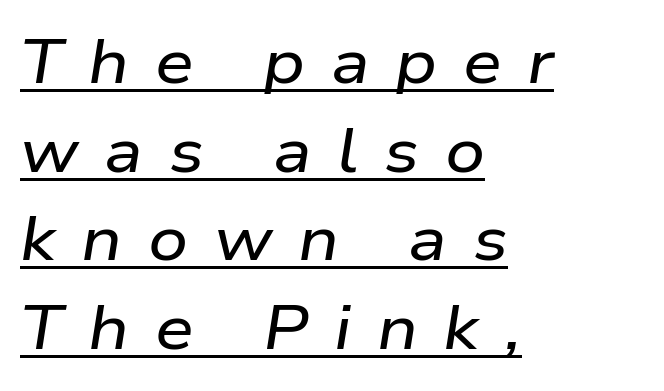
The image shows 62 px wide type, italic (leaning right); set left-aligned, normal line spacing (1.43x), unusually wide letter spacing (+0.41 em), underlined; low stroke contrast and a medium x-height.
